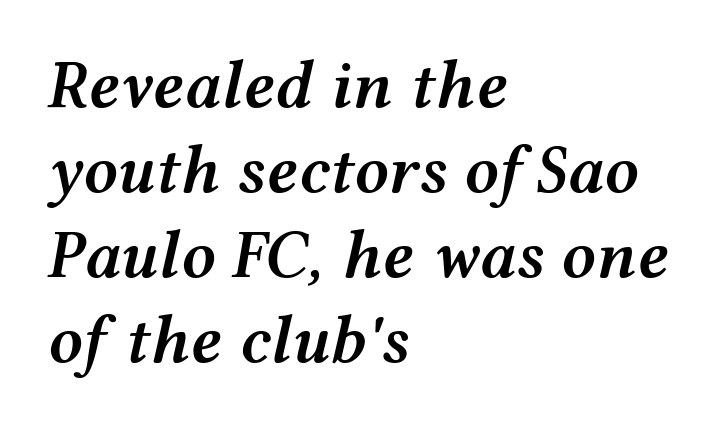
{"italic": "yes", "lean": "right", "slant_degrees": 12, "bold": "semi", "weight": "semibold", "width": "wide", "stroke_contrast": "medium", "x_height": "medium", "monospaced": "no", "underline": "no", "align": "left", "line_spacing": "normal", "line_spacing_ratio": 1.25, "letter_spacing": "normal", "letter_spacing_em": 0.0, "glyph_px": 68}
